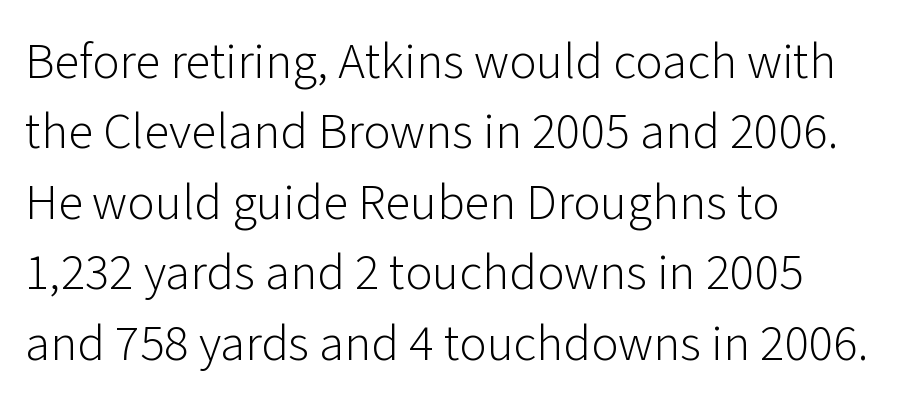
Q: Is the text bold? A: No.
Q: Is the text italic (slanted)? A: No, it is upright.
Q: Is the typeface a serif or a sans-serif typeface? A: Sans-serif.
Q: Is the text underlined? A: No.
Q: How is the paragraph aligned? A: Left-aligned.
Q: Is the spacing between letters normal or unusually wide? A: Normal.
Q: Is the spacing between lines tight, normal or loose? A: Normal.
Q: Width (condensed, normal, or wide)? A: Normal.
Q: Stroke contrast? A: Low.
Q: x-height? A: Medium.
Q: Monospaced? A: No.
